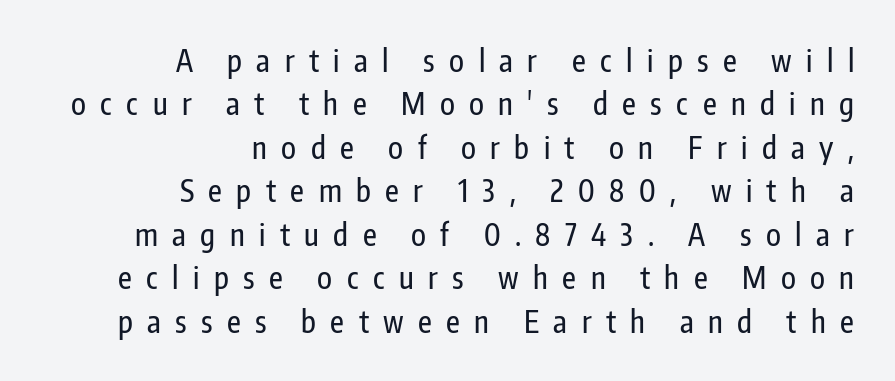
{"serif": "no", "italic": "no", "width": "condensed", "stroke_contrast": "low", "x_height": "medium", "monospaced": "no", "underline": "no", "align": "right", "line_spacing": "normal", "line_spacing_ratio": 1.45, "letter_spacing": "wide", "letter_spacing_em": 0.48, "glyph_px": 30}
